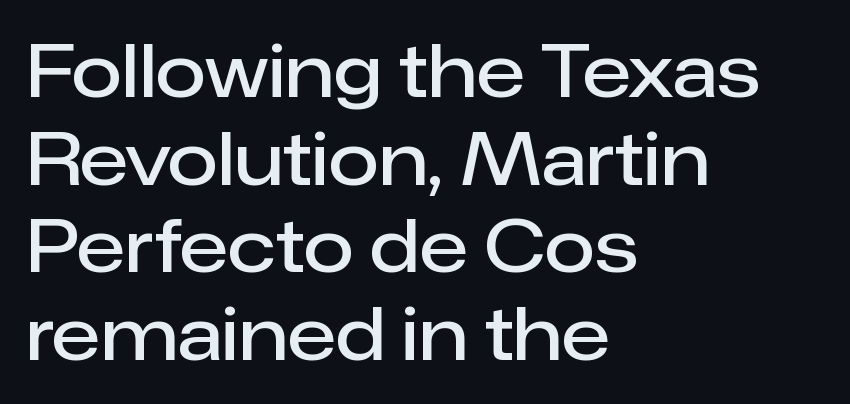
Short note: letters normally spaced. Left-aligned paragraph, ragged on the right. Varying glyph widths throughout — classic text-font behaviour. The axis of the letterforms is exactly vertical. Typographically, this falls in the sans-serif category. Slightly chunky letters — semibold, I'd say, not full bold.
